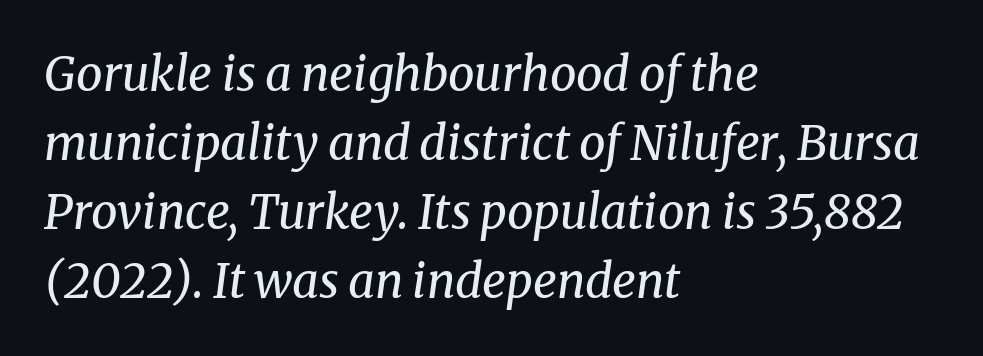
Rule under the text: the space is simply empty. Leading: standard. The rag falls on the right side of this text block. Students, note that the glyphs here touch the page at normal intervals. Characters are canted at an angle relative to the baseline's perpendicular.
